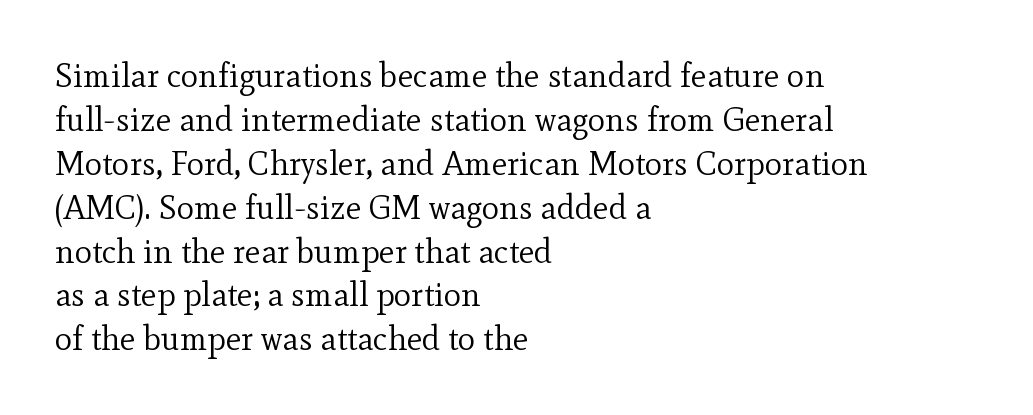
Does the leading feel generous? No, just average. Character widths vary here, with narrow letters taking less room than wide ones. The space directly below the letters is spotless. Nothing unusual about the tracking: characters are spaced as the font intends. The typeface chosen for these lines features serifs. Teacher's note: observe the even left margin — that is flush-left alignment.
